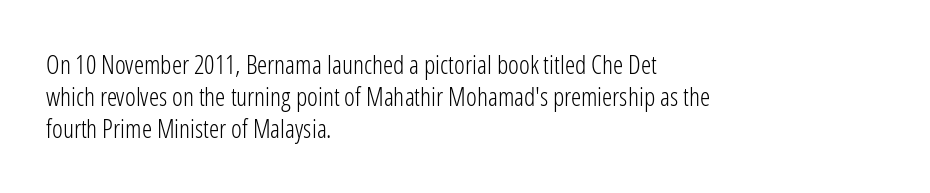
Q: Is the text bold? A: No.
Q: Is the text italic (slanted)? A: No, it is upright.
Q: Is the text underlined? A: No.
Q: How is the paragraph aligned? A: Left-aligned.
Q: Is the spacing between letters normal or unusually wide? A: Normal.
